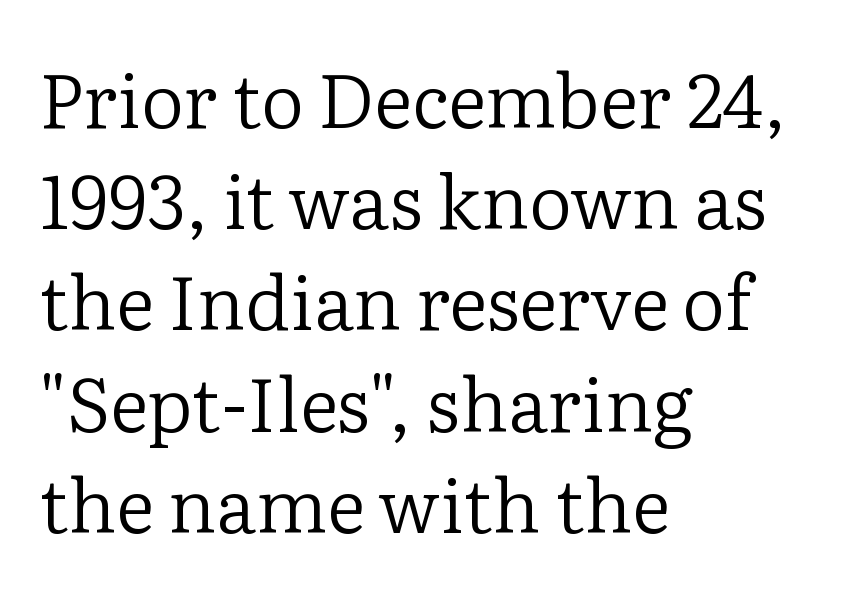
{"serif": "yes", "italic": "no", "bold": "no", "weight": "regular", "width": "normal", "stroke_contrast": "low", "x_height": "medium", "monospaced": "no", "underline": "no", "align": "left", "line_spacing": "normal", "line_spacing_ratio": 1.35, "letter_spacing": "normal", "letter_spacing_em": 0.0, "glyph_px": 75}
